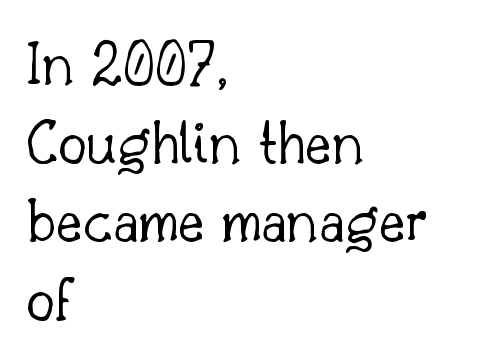
The image shows 64 px light type, upright; set left-aligned, line spacing 1.23x, normal letter spacing, not underlined; low stroke contrast and a small x-height.
